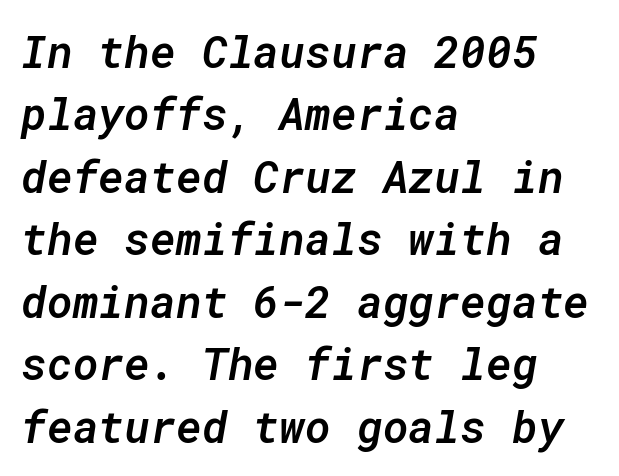
Q: Is the text bold? A: Semi-bold.
Q: Is the text italic (slanted)? A: Yes, it leans right by about 10 degrees.
Q: Is the text underlined? A: No.
Q: How is the paragraph aligned? A: Left-aligned.
Q: Is the spacing between letters normal or unusually wide? A: Normal.
Q: Is the spacing between lines tight, normal or loose? A: Normal.
Q: Width (condensed, normal, or wide)? A: Normal.
Q: Stroke contrast? A: Low.
Q: x-height? A: Medium.
Q: Monospaced? A: Yes.
